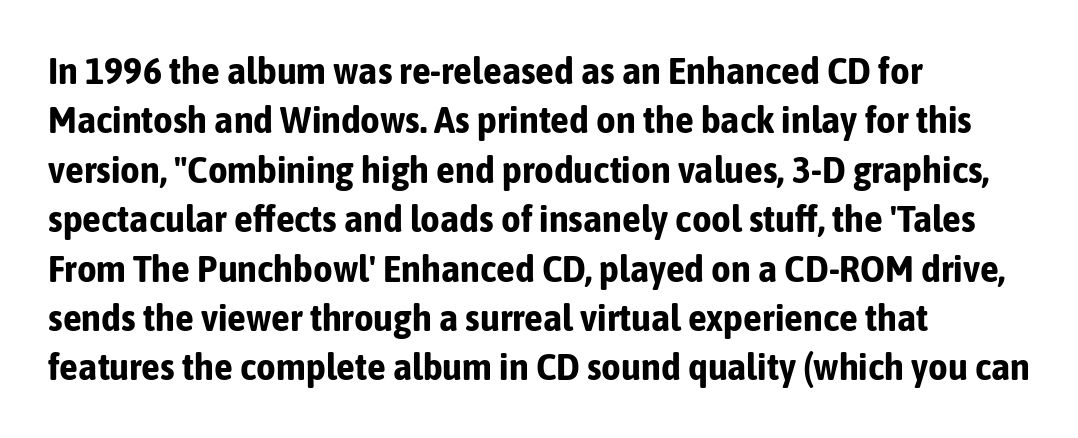
What's the leading like? Ordinary, nothing unusual. This sample uses a sans-serif face. A bare baseline throughout the passage. The passage is arranged the way most books set body copy — flush left.
